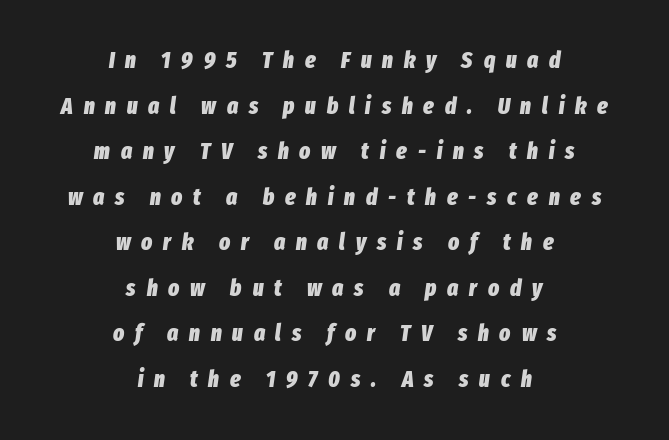
{"italic": "yes", "lean": "right", "slant_degrees": 8, "bold": "yes", "underline": "no", "align": "center", "line_spacing": "loose", "line_spacing_ratio": 1.98, "letter_spacing": "wide", "letter_spacing_em": 0.47, "glyph_px": 23}
